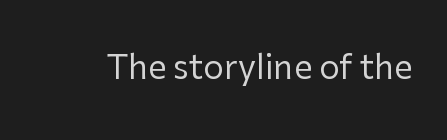
{"serif": "no", "italic": "no", "bold": "no", "weight": "regular", "width": "normal", "stroke_contrast": "low", "x_height": "medium", "monospaced": "no", "underline": "no", "letter_spacing": "normal", "letter_spacing_em": 0.0, "glyph_px": 33}
